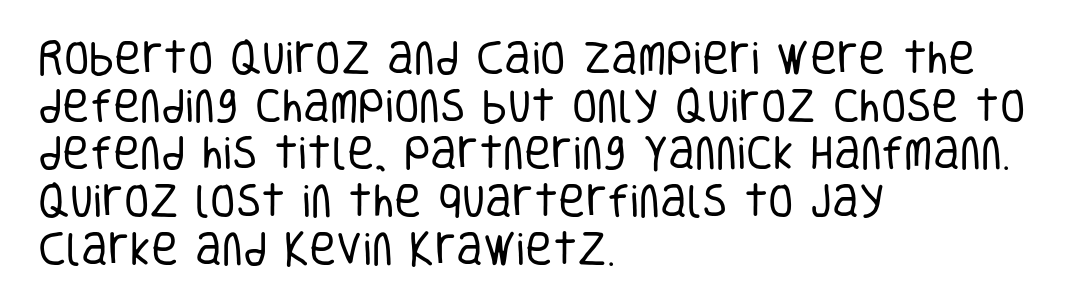
Q: Is the text bold? A: No.
Q: Is the text italic (slanted)? A: No, it is upright.
Q: Is the typeface a serif or a sans-serif typeface? A: Sans-serif.
Q: Is the text underlined? A: No.
Q: How is the paragraph aligned? A: Left-aligned.
Q: Is the spacing between letters normal or unusually wide? A: Normal.
Q: Is the spacing between lines tight, normal or loose? A: Normal.
Q: Width (condensed, normal, or wide)? A: Condensed.
Q: Stroke contrast? A: Low.
Q: x-height? A: Large.
Q: Monospaced? A: No.
